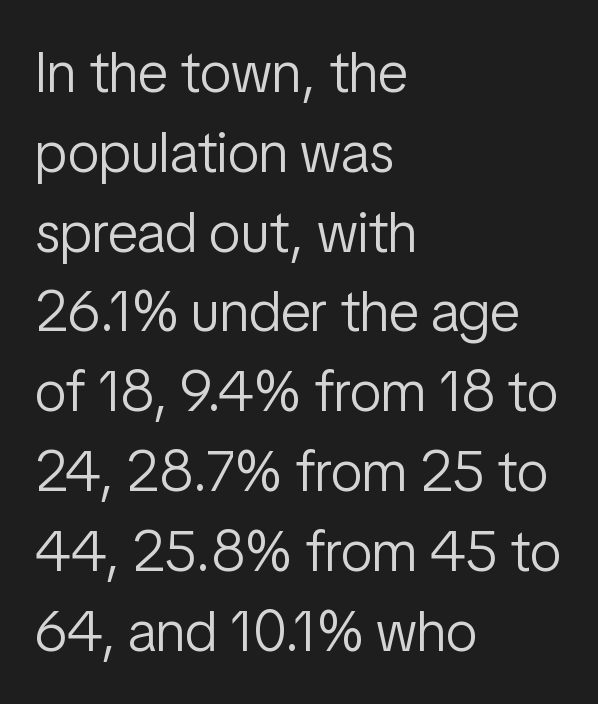
Plain, unruled lines of type. Check where the strokes stop: nothing finishes them off — pure sans. This sample is left-justified, so line endings fall wherever the words run out. When letters stand straight like this, we call the style roman or upright. Regarding leading, the lines here are spaced in the standard way.
